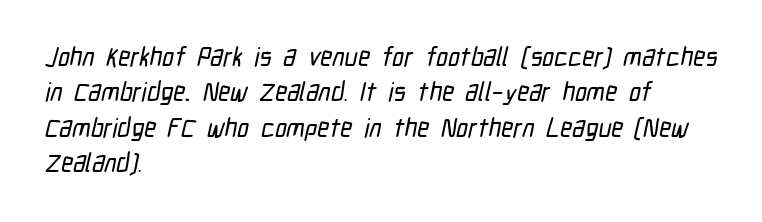
Q: Is the text underlined? A: No.
Q: How is the paragraph aligned? A: Left-aligned.
Q: Is the spacing between letters normal or unusually wide? A: Normal.
Q: Is the spacing between lines tight, normal or loose? A: Normal.
